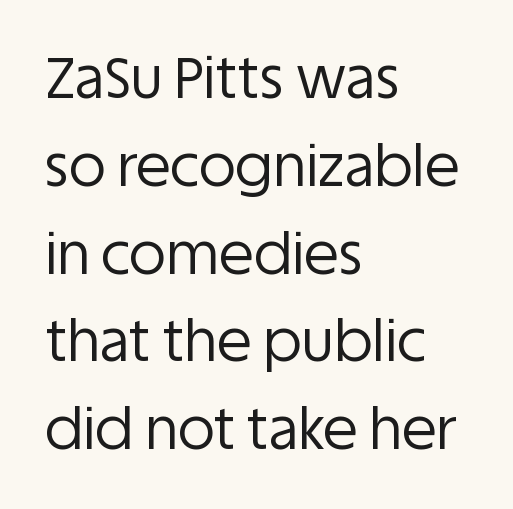
The image shows 57 px regular-weight sans-serif type, upright; set left-aligned, normal line spacing (1.54x), normal letter spacing, not underlined; low stroke contrast and a large x-height.
